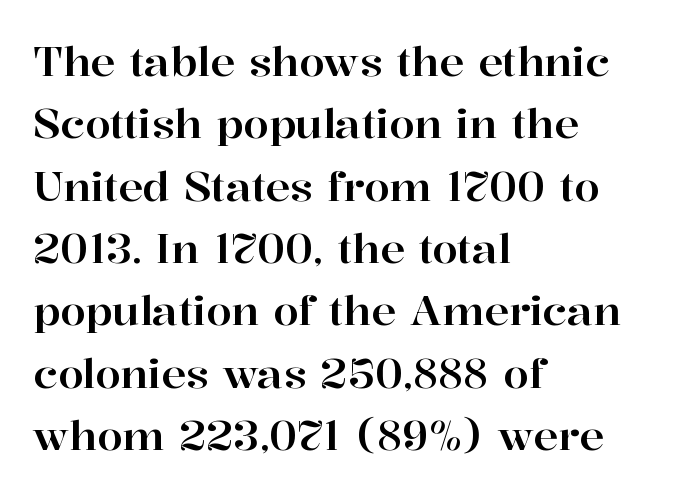
Q: Is the text italic (slanted)? A: No, it is upright.
Q: Is the typeface a serif or a sans-serif typeface? A: Serif.
Q: Is the text underlined? A: No.
Q: How is the paragraph aligned? A: Left-aligned.
Q: Is the spacing between letters normal or unusually wide? A: Normal.
Q: Is the spacing between lines tight, normal or loose? A: Normal.
Q: Width (condensed, normal, or wide)? A: Normal.
Q: Stroke contrast? A: High.
Q: x-height? A: Medium.
Q: Monospaced? A: No.
